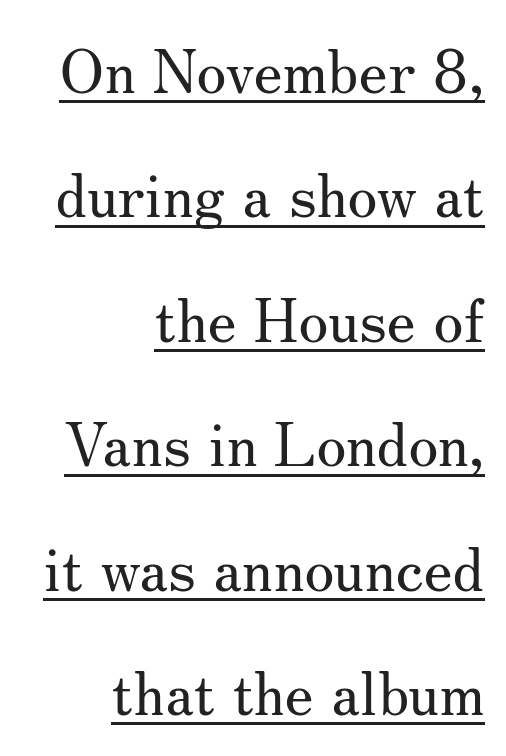
{"serif": "yes", "italic": "no", "bold": "no", "weight": "regular", "width": "normal", "stroke_contrast": "medium", "x_height": "small", "monospaced": "no", "underline": "yes", "align": "right", "line_spacing": "loose", "line_spacing_ratio": 2.04, "letter_spacing": "normal", "letter_spacing_em": 0.0, "glyph_px": 61}
